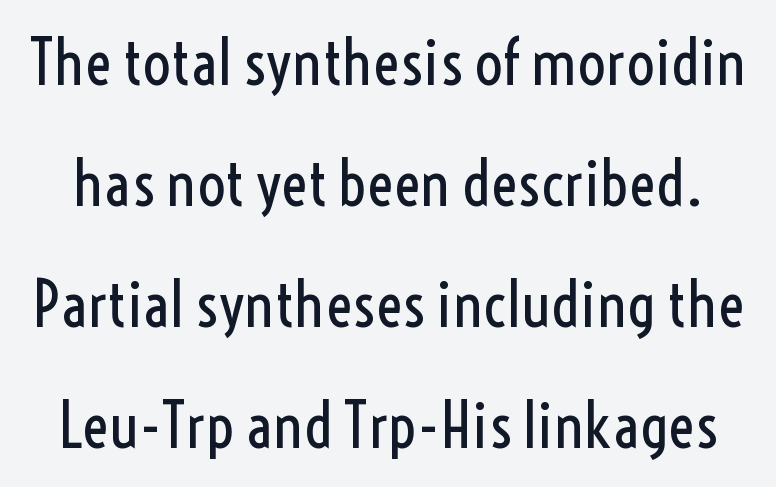
Summary of vertical rhythm: relaxed, with wide interline spacing. Is this a fixed-width face? No — the glyphs have proportional, varying widths. This sample uses a sans-serif face. Caption: standard tracking, unaltered. Descender tails drop into unmarked territory. No heavy texture on the line: the type isn't bold.
